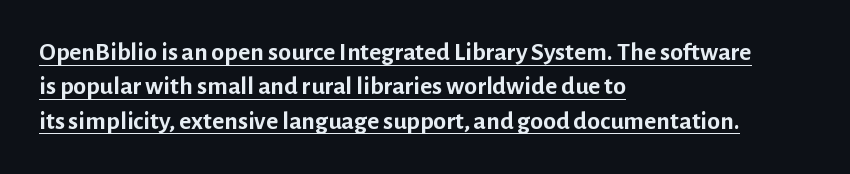
{"italic": "no", "bold": "yes", "underline": "yes", "align": "left", "line_spacing": "normal", "line_spacing_ratio": 1.32, "letter_spacing": "normal", "letter_spacing_em": 0.0, "glyph_px": 26}
